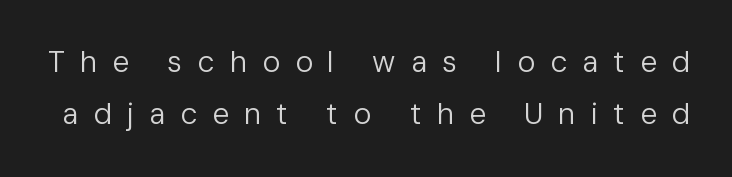
The specimen omits any rule beneath the text block's lines. No extra ink here — the face is not bold. Observe the wide spacing: letters keep a clear distance from each other. Do the characters align in a grid? No, the font is proportional.
